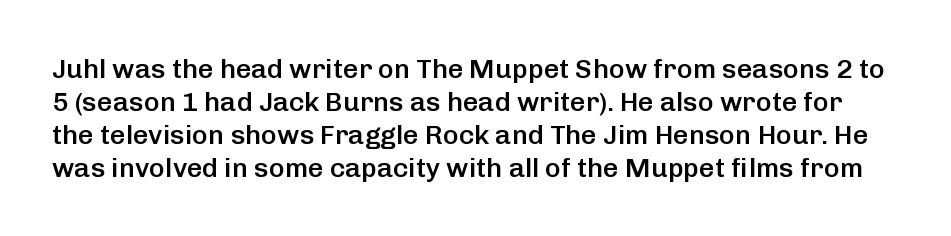
Q: Is the text bold? A: Semi-bold.
Q: Is the text italic (slanted)? A: No, it is upright.
Q: Is the text underlined? A: No.
Q: Is the spacing between letters normal or unusually wide? A: Normal.
